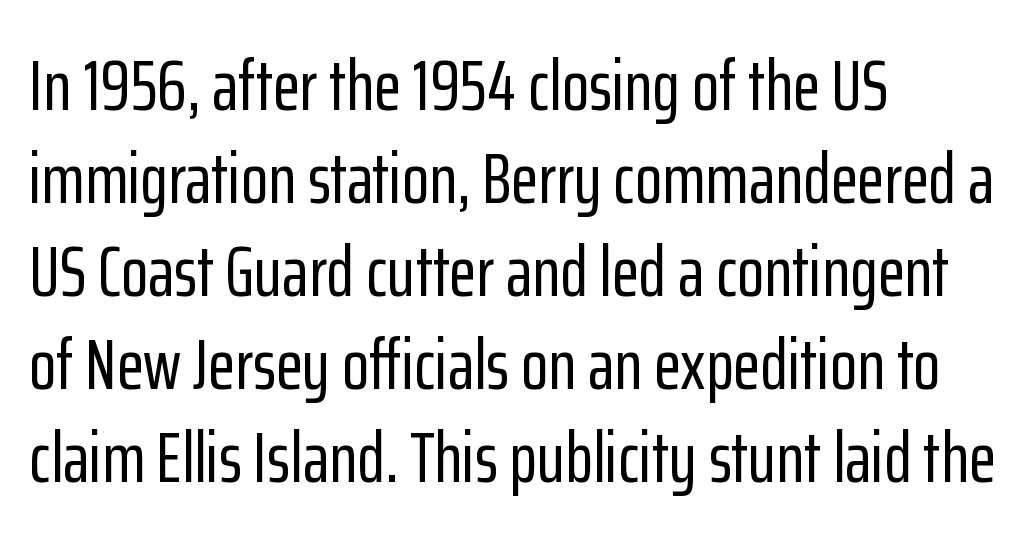
The image shows 71 px condensed sans-serif type, upright; set left-aligned, normal line spacing (1.31x), normal letter spacing, not underlined; low stroke contrast and a medium x-height.
